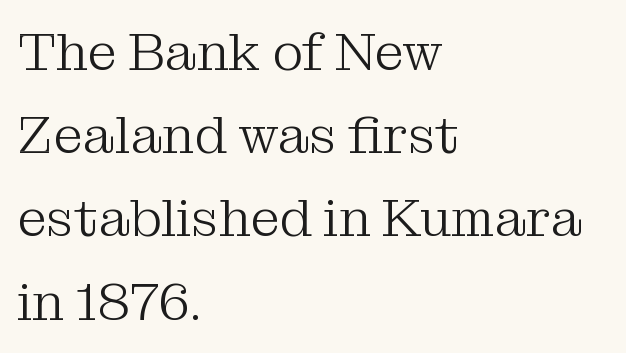
Q: Is the text bold? A: No.
Q: Is the text italic (slanted)? A: No, it is upright.
Q: Is the typeface a serif or a sans-serif typeface? A: Serif.
Q: Is the text underlined? A: No.
Q: How is the paragraph aligned? A: Left-aligned.
Q: Is the spacing between letters normal or unusually wide? A: Normal.
Q: Is the spacing between lines tight, normal or loose? A: Normal.
Q: Width (condensed, normal, or wide)? A: Normal.
Q: Stroke contrast? A: Medium.
Q: x-height? A: Medium.
Q: Monospaced? A: No.
